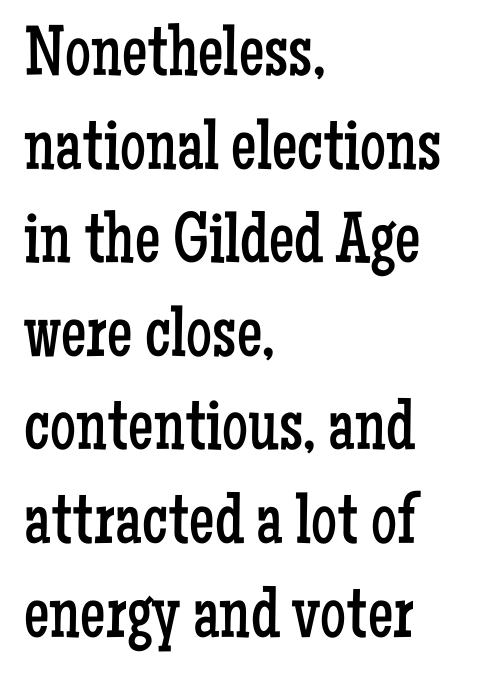
Alignment: flush left. Honestly, the letter spacing is just normal — you wouldn't notice it. Leading: standard. Nothing heavy about these letters — not bold at all. Decoration check: the copy has no underline.
